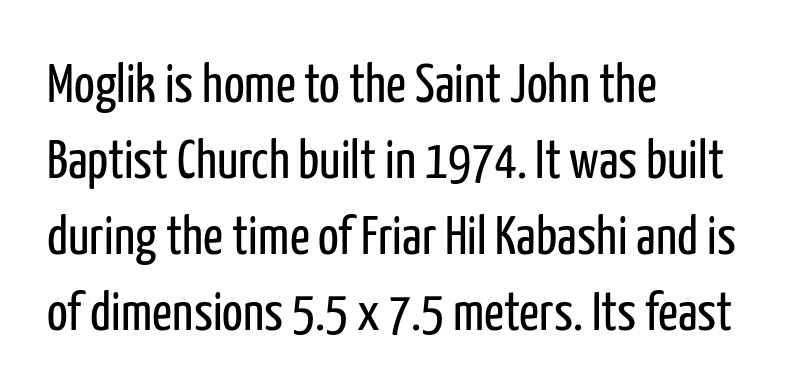
{"serif": "no", "italic": "no", "bold": "no", "weight": "regular", "width": "condensed", "stroke_contrast": "low", "x_height": "medium", "monospaced": "no", "underline": "no", "align": "left", "line_spacing": "normal", "line_spacing_ratio": 1.38, "letter_spacing": "normal", "letter_spacing_em": 0.0, "glyph_px": 55}
